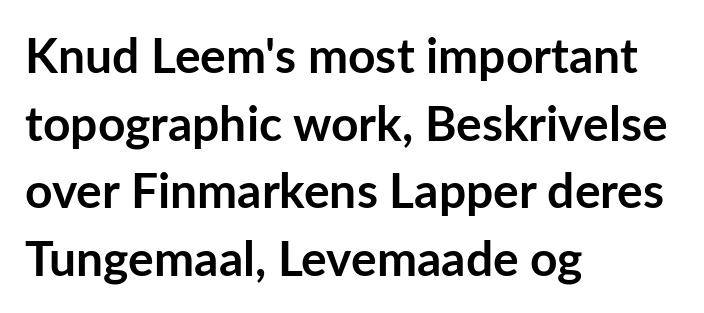
{"serif": "no", "italic": "no", "bold": "yes", "weight": "semibold", "width": "normal", "stroke_contrast": "low", "x_height": "medium", "monospaced": "no", "underline": "no", "align": "left", "line_spacing": "normal", "line_spacing_ratio": 1.41, "letter_spacing": "normal", "letter_spacing_em": 0.0, "glyph_px": 48}
